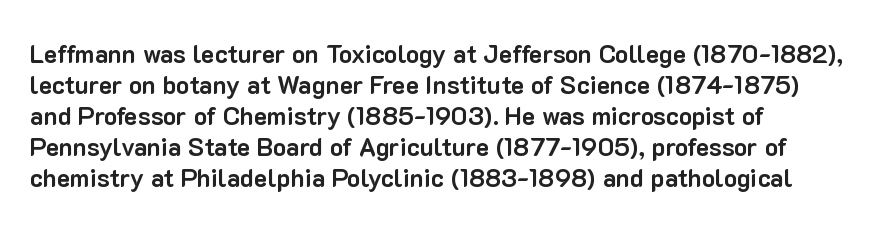
The image shows 25 px bold type, upright; set left-aligned, line spacing 1.24x, normal letter spacing, not underlined.
